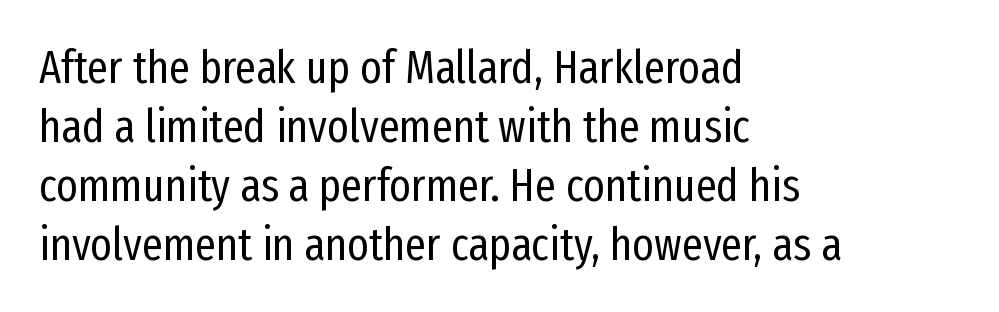
No chunkiness to these letters — they're not bold. The strip under each line holds only bare page. Varying glyph widths throughout — classic text-font behaviour. Teacher's note: observe the even left margin — that is flush-left alignment. The type family on display is of the sans-serif kind. Inter-character spacing is left at the font's built-in metrics.
